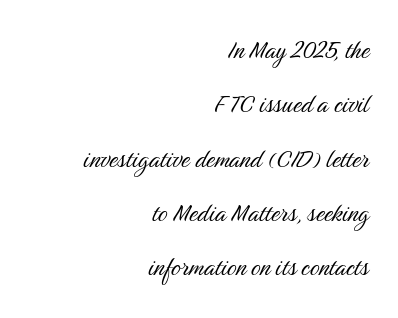
Q: Is the text bold? A: No.
Q: Is the text italic (slanted)? A: Yes.
Q: Is the typeface a serif or a sans-serif typeface? A: Sans-serif.
Q: Is the text underlined? A: No.
Q: How is the paragraph aligned? A: Right-aligned.
Q: Is the spacing between letters normal or unusually wide? A: Normal.
Q: Width (condensed, normal, or wide)? A: Condensed.
Q: Stroke contrast? A: Medium.
Q: x-height? A: Medium.
Q: Monospaced? A: No.
